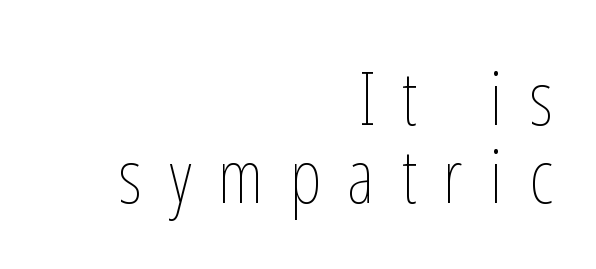
Compared with typical body copy, the letter spacing here is much looser. The space between consecutive lines is stingy. The typography opts for an upright posture over an oblique one. Is the stroke heavy? The answer is a plain regular-or-lighter.
